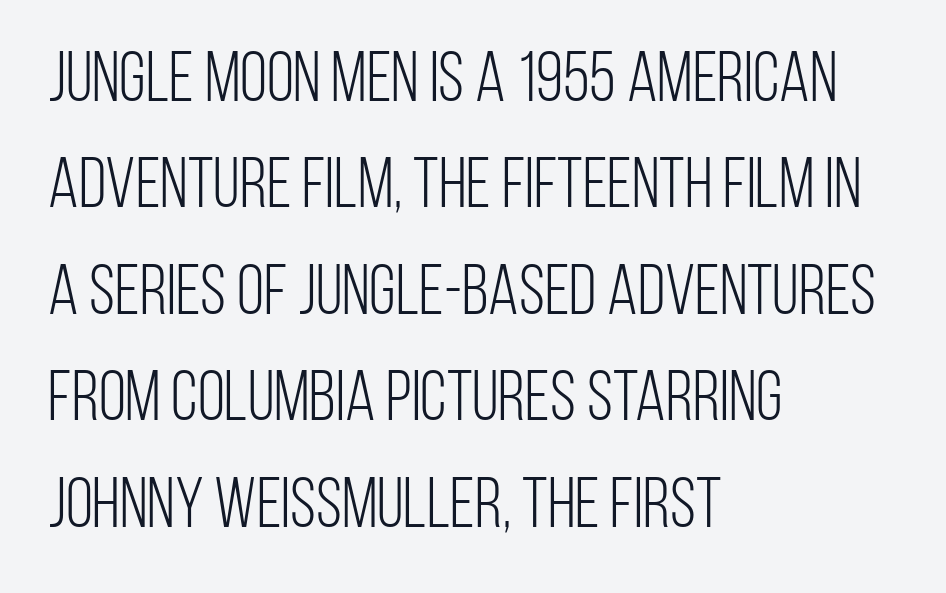
Q: Is the text bold? A: No.
Q: Is the text italic (slanted)? A: No, it is upright.
Q: Is the typeface a serif or a sans-serif typeface? A: Sans-serif.
Q: Is the text underlined? A: No.
Q: How is the paragraph aligned? A: Left-aligned.
Q: Is the spacing between letters normal or unusually wide? A: Normal.
Q: Is the spacing between lines tight, normal or loose? A: Normal.
Q: Width (condensed, normal, or wide)? A: Condensed.
Q: Stroke contrast? A: Low.
Q: x-height? A: Large.
Q: Monospaced? A: No.
